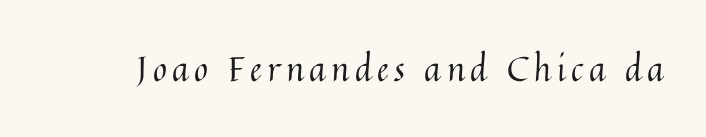
The letters advance in unequal steps, a hallmark of proportional type. Each stroke keeps to a modest, everyday thickness or less. Honestly, there is no underline to notice here at all.
